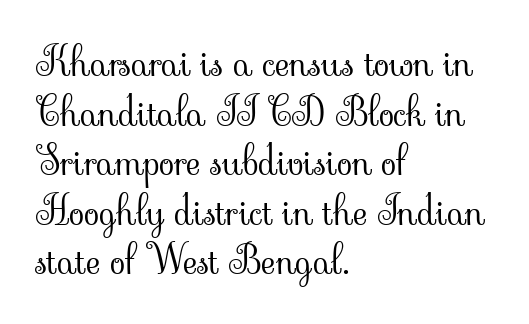
The passage shown is typed in a proportional face where columns would drift. Tracking value appears to be zero — textbook default spacing. The weight tops out at a normal text grade. Unlike italic type, these characters show no tilt at all.
